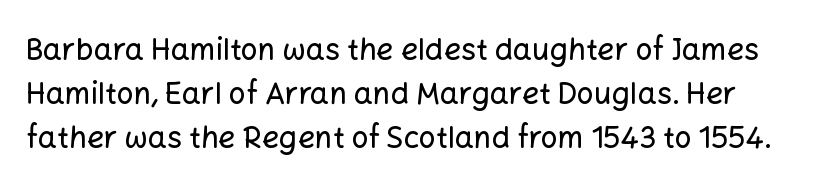
{"serif": "no", "italic": "no", "width": "normal", "stroke_contrast": "low", "x_height": "medium", "monospaced": "no", "underline": "no", "line_spacing": "normal", "line_spacing_ratio": 1.47, "letter_spacing": "normal", "letter_spacing_em": 0.0, "glyph_px": 30}
